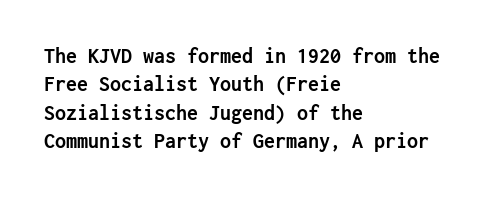
This is the regular roman posture of the typeface. The lines in this sample share a left origin and differ only in where they stop. Standard letterfit; no display-style spreading of the glyphs. Heavy-handed strokes throughout: this text is bold. The space directly below the letters is spotless.
